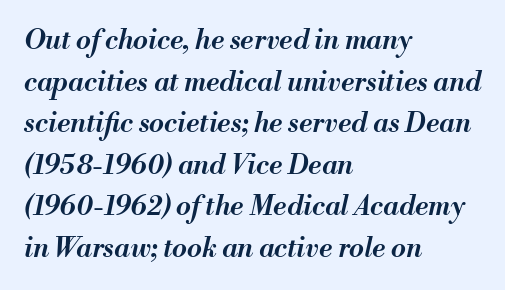
{"italic": "yes", "lean": "right", "slant_degrees": 13, "bold": "semi", "underline": "no", "align": "left", "line_spacing": "normal", "line_spacing_ratio": 1.54, "letter_spacing": "normal", "letter_spacing_em": 0.0, "glyph_px": 27}
